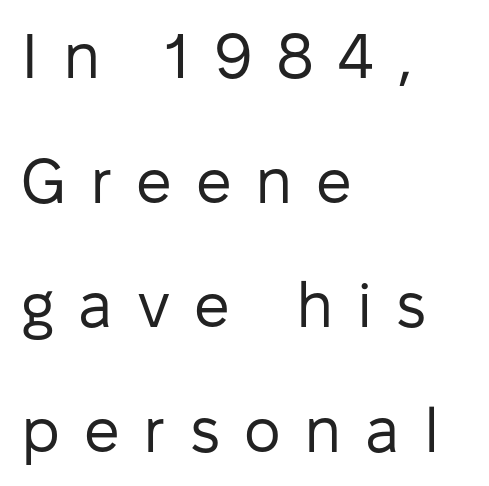
Q: Is the text bold? A: No.
Q: Is the text italic (slanted)? A: No, it is upright.
Q: Is the typeface a serif or a sans-serif typeface? A: Sans-serif.
Q: Is the text underlined? A: No.
Q: How is the paragraph aligned? A: Left-aligned.
Q: Is the spacing between letters normal or unusually wide? A: Unusually wide.
Q: Is the spacing between lines tight, normal or loose? A: Loose.
Q: Width (condensed, normal, or wide)? A: Normal.
Q: Stroke contrast? A: Low.
Q: x-height? A: Medium.
Q: Monospaced? A: No.
